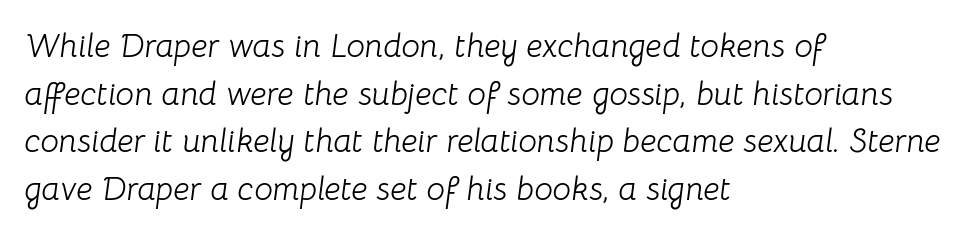
Q: Is the text bold? A: No.
Q: Is the text italic (slanted)? A: Yes, it leans right by about 8 degrees.
Q: Is the text underlined? A: No.
Q: How is the paragraph aligned? A: Left-aligned.
Q: Is the spacing between letters normal or unusually wide? A: Normal.
Q: Is the spacing between lines tight, normal or loose? A: Normal.
Q: Width (condensed, normal, or wide)? A: Normal.
Q: Stroke contrast? A: Low.
Q: x-height? A: Medium.
Q: Monospaced? A: No.
